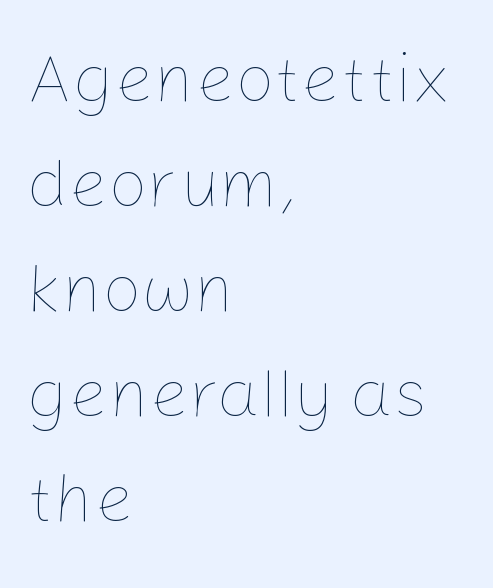
The image shows 69 px thin type, upright; set left-aligned, normal line spacing (1.52x), normal letter spacing, not underlined; low stroke contrast and a medium x-height.
